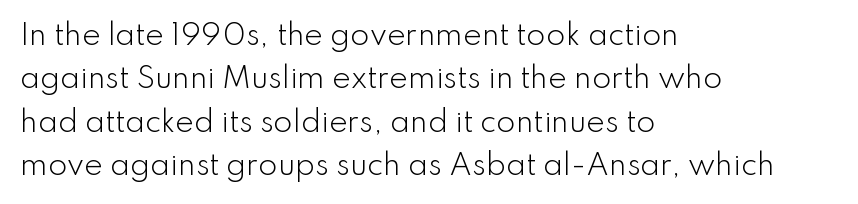
Q: Is the text bold? A: No.
Q: Is the text italic (slanted)? A: No, it is upright.
Q: Is the typeface a serif or a sans-serif typeface? A: Sans-serif.
Q: Is the text underlined? A: No.
Q: How is the paragraph aligned? A: Left-aligned.
Q: Is the spacing between letters normal or unusually wide? A: Normal.
Q: Is the spacing between lines tight, normal or loose? A: Normal.
Q: Width (condensed, normal, or wide)? A: Normal.
Q: Stroke contrast? A: Low.
Q: x-height? A: Small.
Q: Monospaced? A: No.
